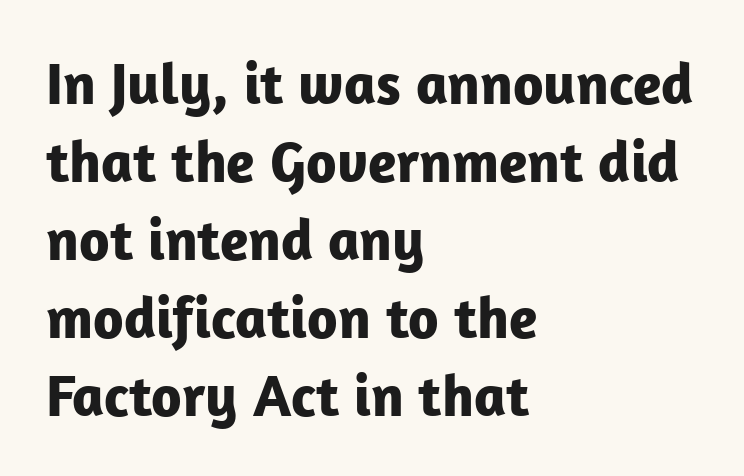
The image shows 59 px bold sans-serif type, upright; set left-aligned, normal line spacing (1.32x), normal letter spacing, not underlined; low stroke contrast and a medium x-height.
